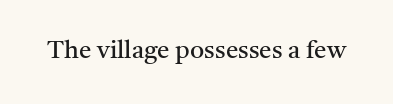
The image shows 25 px text type, upright; set normal letter spacing, not underlined.
